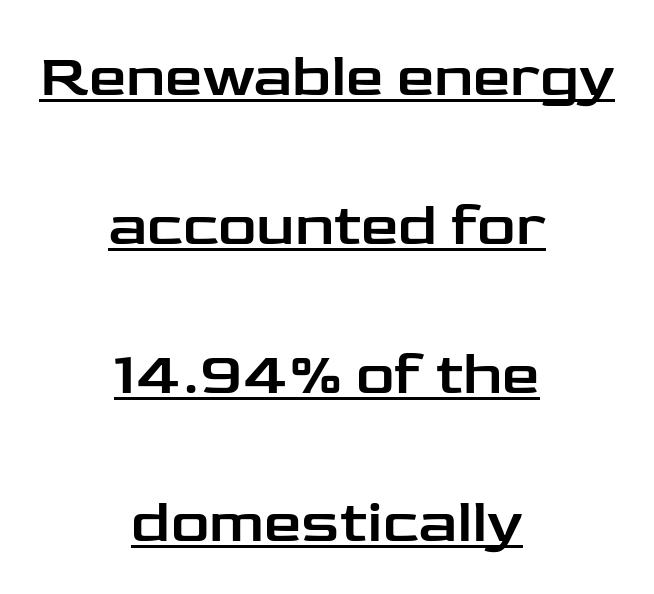
The image shows 60 px wide sans-serif type, upright; set centered, loose line spacing (2.48x), normal letter spacing, underlined; low stroke contrast and a medium x-height.
